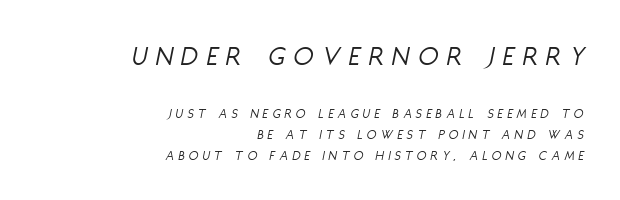
Does the leading feel generous? No, just average. Looks like regular typesetting: each glyph gets only the width it needs. Substantial extra tracking has been applied to these lines. Horizontally, the lines are justified to the trailing edge only.
